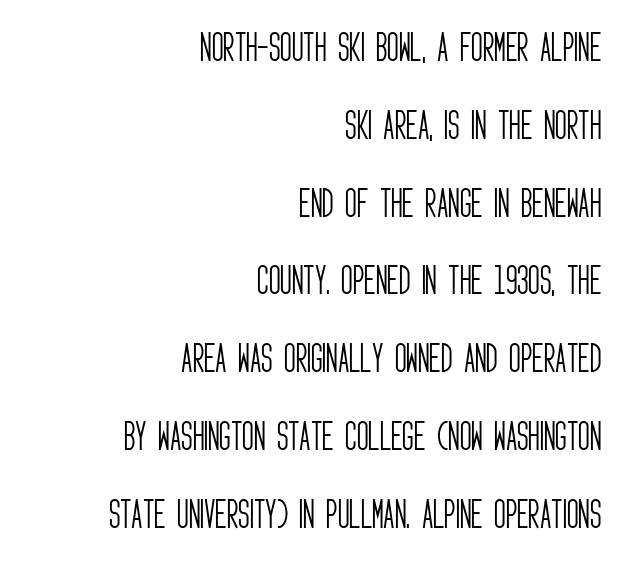
Q: Is the text bold? A: No.
Q: Is the text italic (slanted)? A: No, it is upright.
Q: Is the typeface a serif or a sans-serif typeface? A: Sans-serif.
Q: Is the text underlined? A: No.
Q: How is the paragraph aligned? A: Right-aligned.
Q: Is the spacing between letters normal or unusually wide? A: Normal.
Q: Is the spacing between lines tight, normal or loose? A: Loose.
Q: Width (condensed, normal, or wide)? A: Condensed.
Q: Stroke contrast? A: Low.
Q: x-height? A: Large.
Q: Monospaced? A: No.
